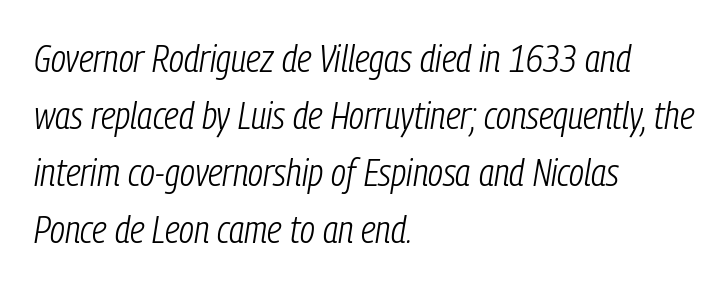
Horizontal bands of white between lines are of average thickness. The passage shown is typed in a proportional face where columns would drift. The passage is arranged the way most books set body copy — flush left. Just letters on the line, the space beneath them empty. No extra tracking has been applied to these lines. Slant detected: the letters are inclined.
